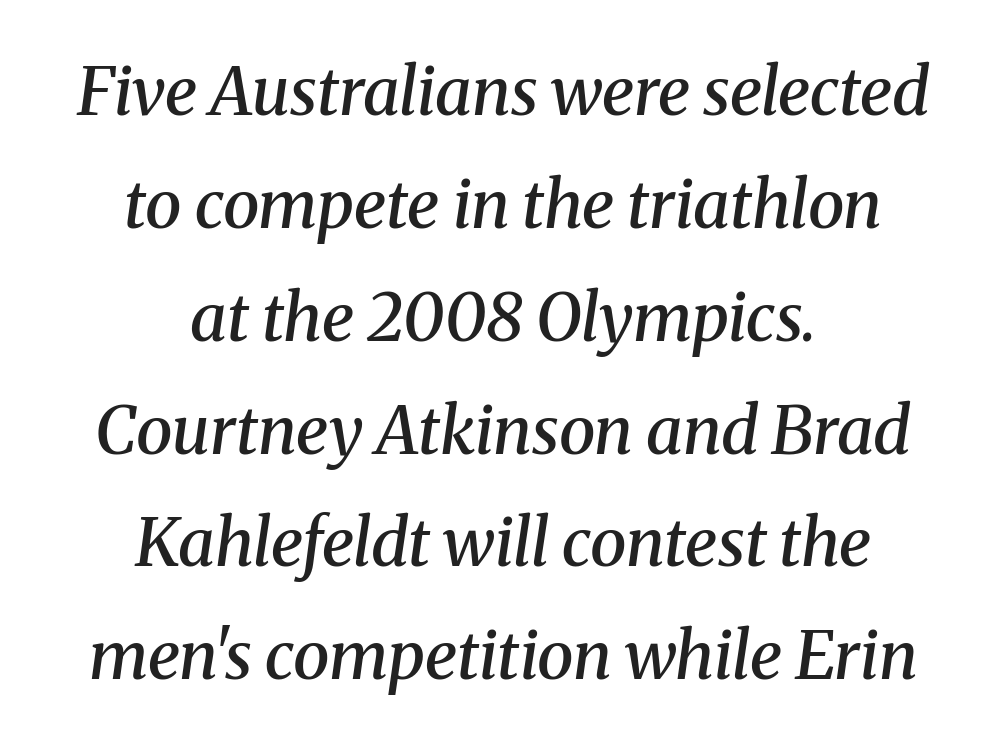
The face used here is proportionally spaced, like ordinary book or web type. Unlike a clean sans, this face finishes its strokes with serifs. Compared with typical body copy, the letter spacing here is the same. Notice the strokes are somewhat thickened but not fully heavy: this is a semibold. These lines are centered, leaving both edges ragged.
